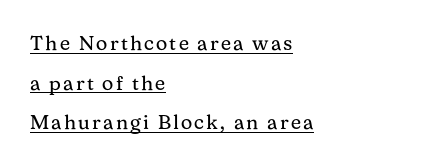
Q: Is the text bold? A: No.
Q: Is the text italic (slanted)? A: No, it is upright.
Q: Is the text underlined? A: Yes.
Q: How is the paragraph aligned? A: Left-aligned.
Q: Is the spacing between lines tight, normal or loose? A: Loose.
